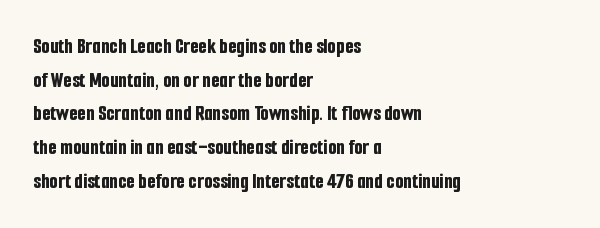
This sample is left-justified, so line endings fall wherever the words run out. Ascenders rise straight up at ninety degrees. Notice how descenders clear the ascenders below comfortably — that's standard leading. Is the type bold? Yes — the strokes are clearly thick and heavy.
